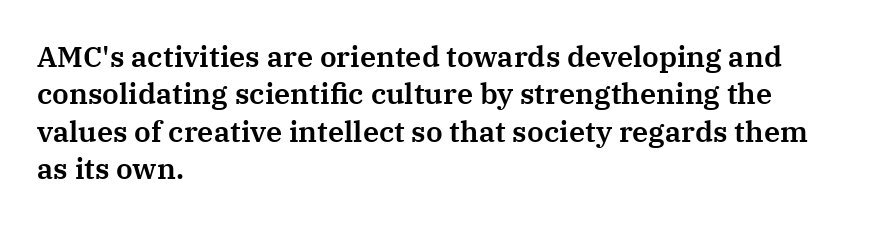
The image shows 29 px serif type, upright; set left-aligned, normal line spacing (1.29x), normal letter spacing, not underlined; medium stroke contrast and a medium x-height.
